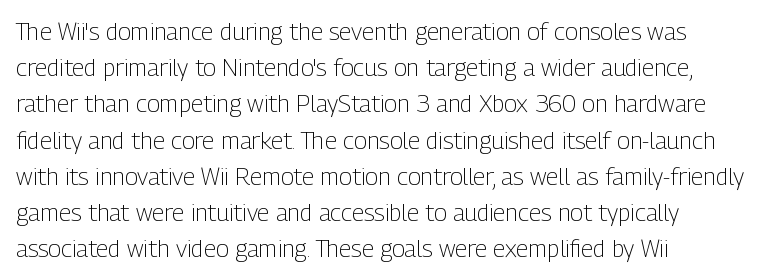
Q: Is the text bold? A: No.
Q: Is the text italic (slanted)? A: No, it is upright.
Q: Is the text underlined? A: No.
Q: How is the paragraph aligned? A: Left-aligned.
Q: Is the spacing between letters normal or unusually wide? A: Normal.
Q: Is the spacing between lines tight, normal or loose? A: Normal.
